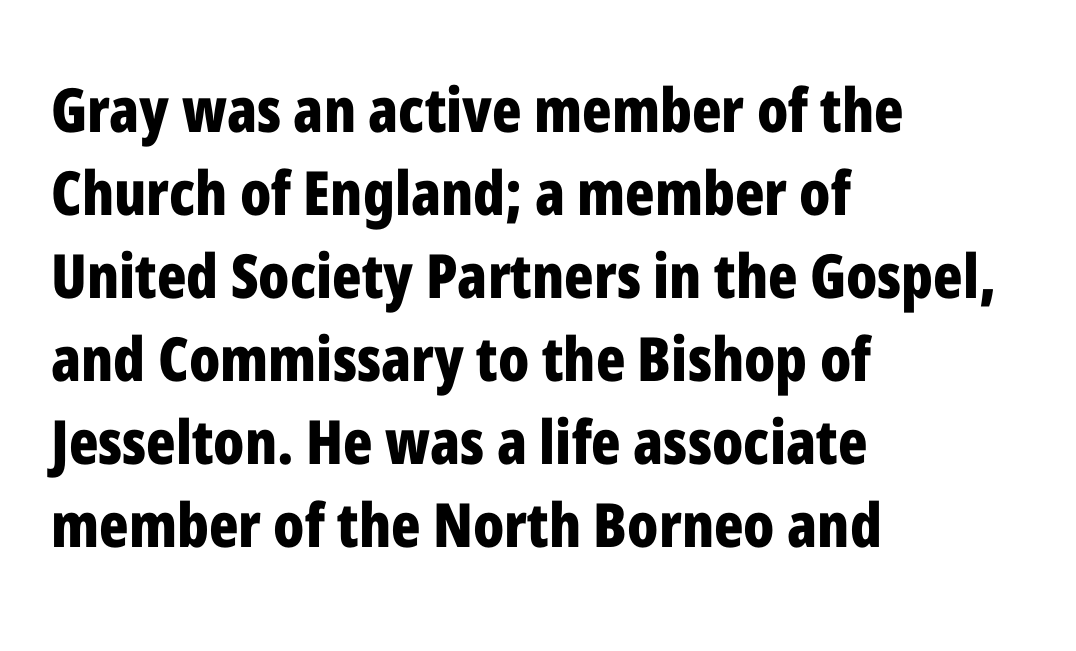
This rendering uses left alignment, leaving the right contour irregular. Observe the ordinary spacing: letters are neighbours, not strangers. What weight is shown? A full bold with thick strokes. If you drew a line through each stem, it would be perfectly vertical. The rows are spaced the way most documents space them. Anything drawn beneath the words? Only blank space.
